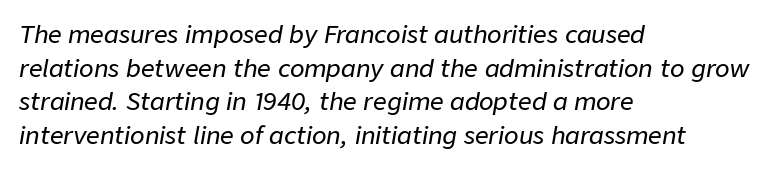
Q: Is the text italic (slanted)? A: Yes, it leans right by about 9 degrees.
Q: Is the text underlined? A: No.
Q: How is the paragraph aligned? A: Left-aligned.
Q: Is the spacing between letters normal or unusually wide? A: Normal.
Q: Is the spacing between lines tight, normal or loose? A: Normal.
